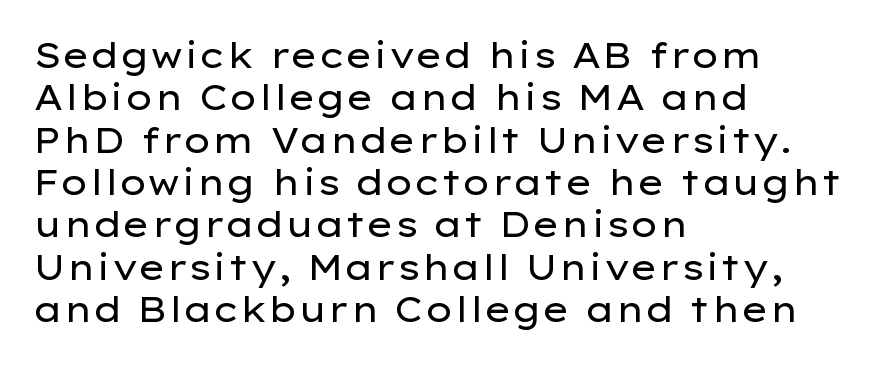
Q: Is the text bold? A: No.
Q: Is the text italic (slanted)? A: No, it is upright.
Q: Is the typeface a serif or a sans-serif typeface? A: Sans-serif.
Q: Is the text underlined? A: No.
Q: How is the paragraph aligned? A: Left-aligned.
Q: Is the spacing between letters normal or unusually wide? A: Normal.
Q: Width (condensed, normal, or wide)? A: Wide.
Q: Stroke contrast? A: Low.
Q: x-height? A: Medium.
Q: Monospaced? A: No.
